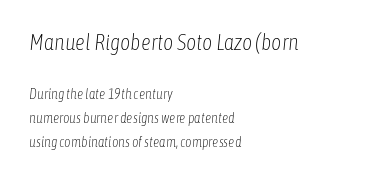
The image shows 22 px text type, italic (leaning right); set left-aligned, line spacing 1.73x, normal letter spacing, not underlined; the first (top) block is 1.57x larger.
